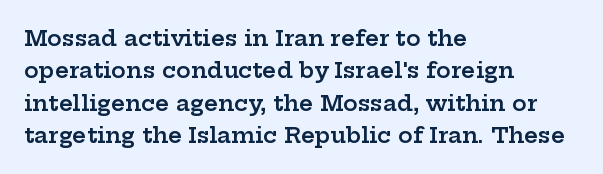
One glance says typical: line gaps are just what's usual. Type without underlining. The passage is arranged the way most books set body copy — flush left. The passage shown has conventional tracking throughout.
